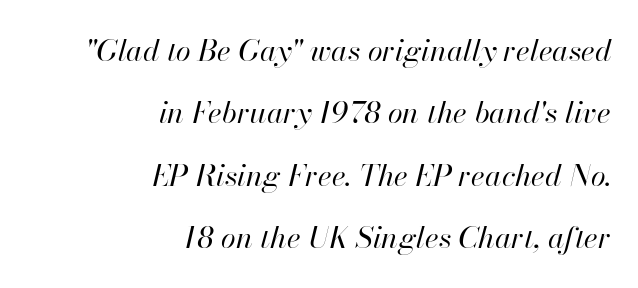
Q: Is the text bold? A: No.
Q: Is the text italic (slanted)? A: Yes, it leans right by about 13 degrees.
Q: Is the text underlined? A: No.
Q: How is the paragraph aligned? A: Right-aligned.
Q: Is the spacing between letters normal or unusually wide? A: Normal.
Q: Is the spacing between lines tight, normal or loose? A: Loose.
Q: Width (condensed, normal, or wide)? A: Normal.
Q: Stroke contrast? A: High.
Q: x-height? A: Small.
Q: Monospaced? A: No.
